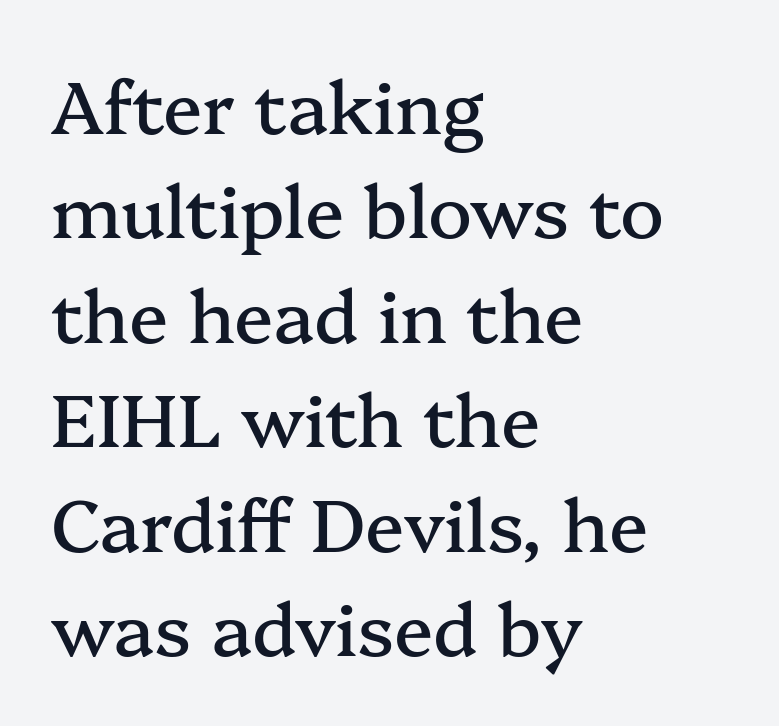
Q: Is the text italic (slanted)? A: No, it is upright.
Q: Is the typeface a serif or a sans-serif typeface? A: Serif.
Q: Is the text underlined? A: No.
Q: How is the paragraph aligned? A: Left-aligned.
Q: Is the spacing between letters normal or unusually wide? A: Normal.
Q: Is the spacing between lines tight, normal or loose? A: Normal.
Q: Width (condensed, normal, or wide)? A: Normal.
Q: Stroke contrast? A: Medium.
Q: x-height? A: Medium.
Q: Monospaced? A: No.
